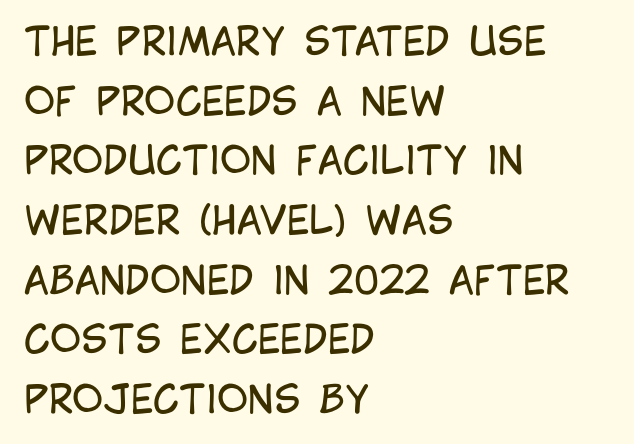
{"serif": "no", "italic": "no", "bold": "no", "weight": "regular", "width": "condensed", "stroke_contrast": "low", "x_height": "large", "monospaced": "no", "underline": "no", "align": "left", "line_spacing": "normal", "line_spacing_ratio": 1.57, "letter_spacing": "normal", "letter_spacing_em": 0.0, "glyph_px": 38}
